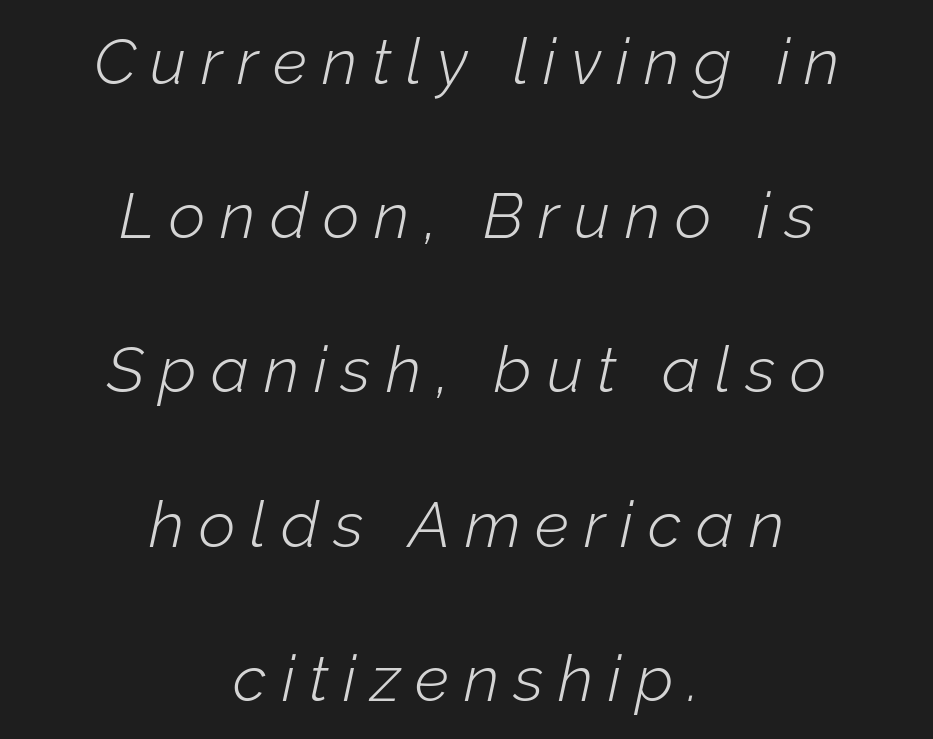
Q: Is the text bold? A: No.
Q: Is the text italic (slanted)? A: Yes, it leans right by about 12 degrees.
Q: Is the text underlined? A: No.
Q: How is the paragraph aligned? A: Centered.
Q: Is the spacing between letters normal or unusually wide? A: Unusually wide.
Q: Is the spacing between lines tight, normal or loose? A: Loose.
Q: Width (condensed, normal, or wide)? A: Normal.
Q: Stroke contrast? A: Low.
Q: x-height? A: Medium.
Q: Monospaced? A: No.
